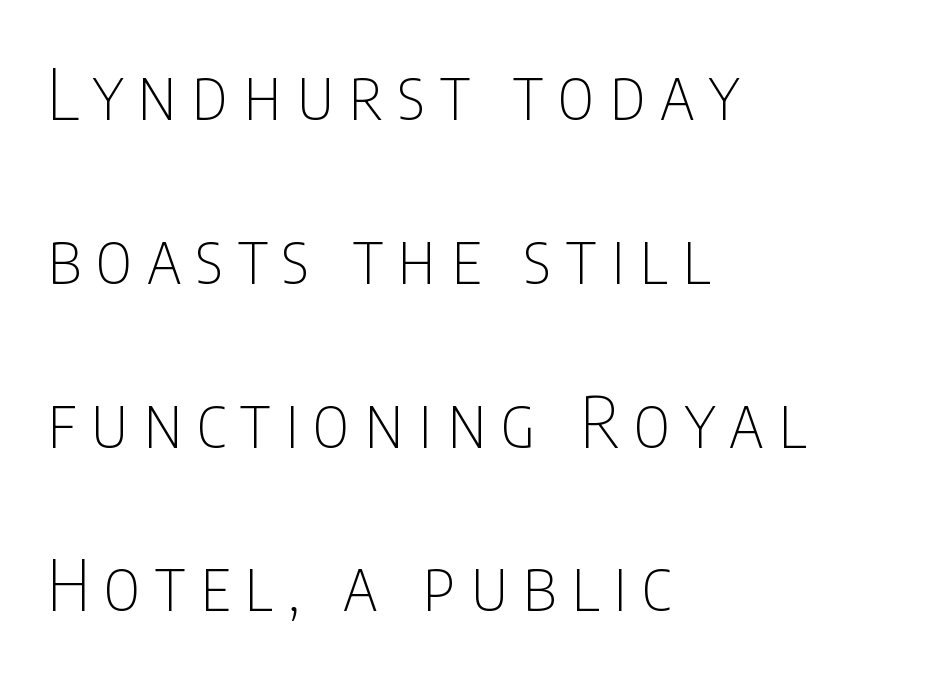
The image shows 70 px thin, condensed sans-serif type, upright; set left-aligned, loose line spacing (2.34x), unusually wide letter spacing (+0.21 em), not underlined; low stroke contrast and a large x-height.
